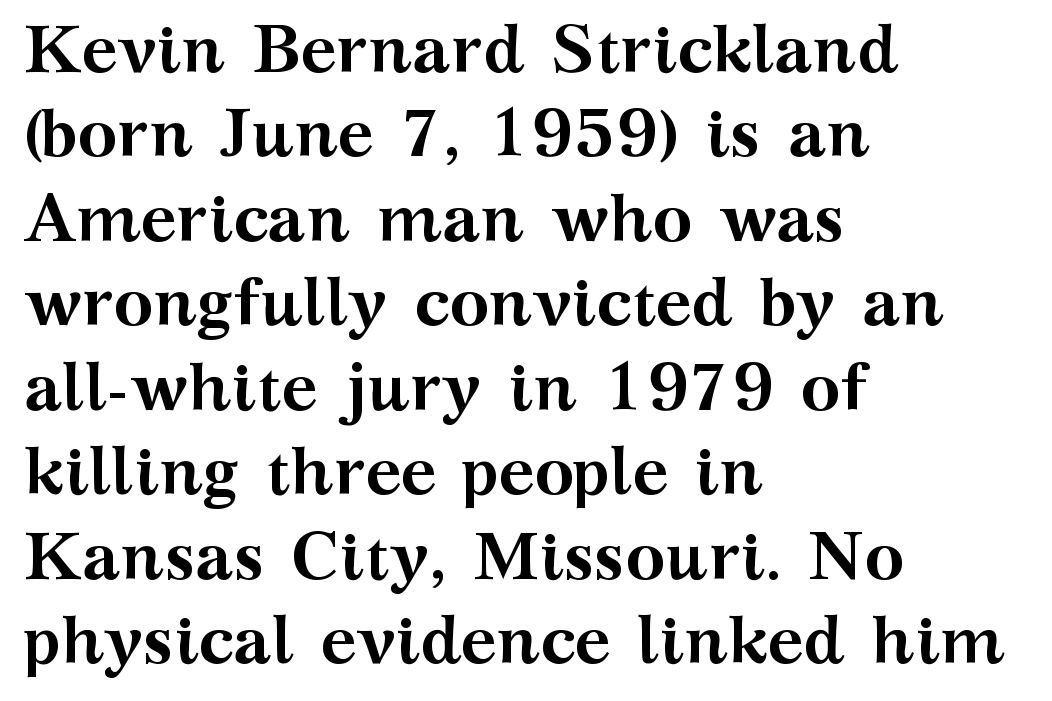
{"serif": "yes", "italic": "no", "bold": "yes", "weight": "semibold", "width": "wide", "stroke_contrast": "medium", "x_height": "medium", "monospaced": "no", "underline": "no", "align": "left", "line_spacing": "normal", "line_spacing_ratio": 1.26, "letter_spacing": "normal", "letter_spacing_em": 0.0, "glyph_px": 67}
